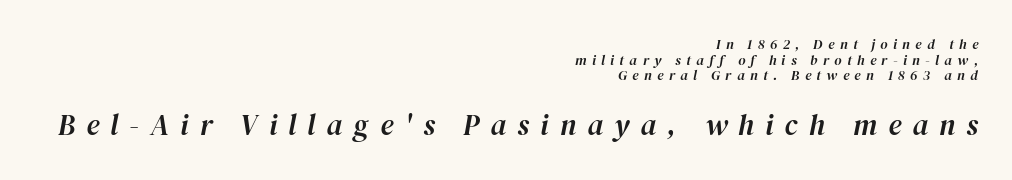
The image shows 29 px text type, italic (leaning right); set right-aligned, tight line spacing (1.12x), unusually wide letter spacing (+0.38 em), not underlined; the second (bottom) block is 2.07x larger; high stroke contrast and a medium x-height.
